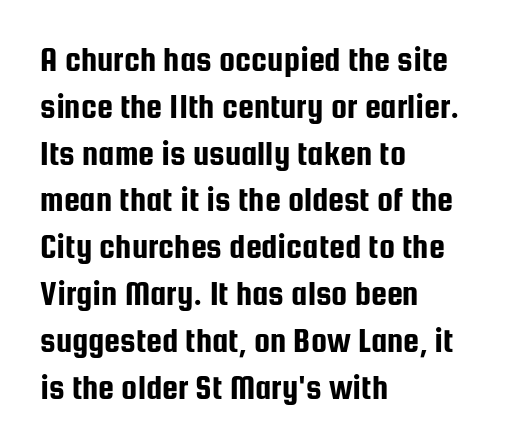
The image shows 36 px condensed sans-serif type, upright; set left-aligned, normal line spacing (1.3x), normal letter spacing, not underlined; low stroke contrast and a medium x-height.
